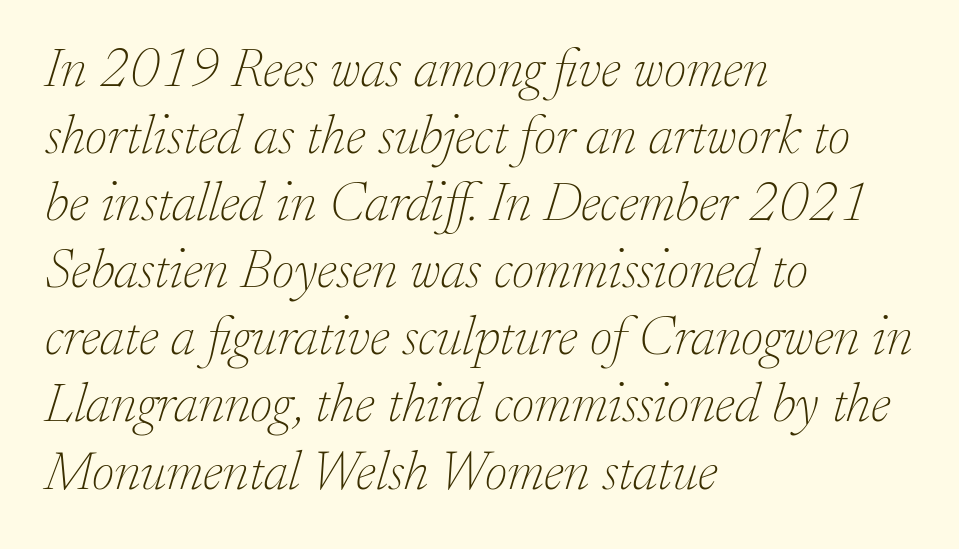
Q: Is the text bold? A: No.
Q: Is the text italic (slanted)? A: Yes, it leans right by about 17 degrees.
Q: Is the typeface a serif or a sans-serif typeface? A: Serif.
Q: Is the text underlined? A: No.
Q: How is the paragraph aligned? A: Left-aligned.
Q: Is the spacing between letters normal or unusually wide? A: Normal.
Q: Width (condensed, normal, or wide)? A: Normal.
Q: Stroke contrast? A: Low.
Q: x-height? A: Small.
Q: Monospaced? A: No.
